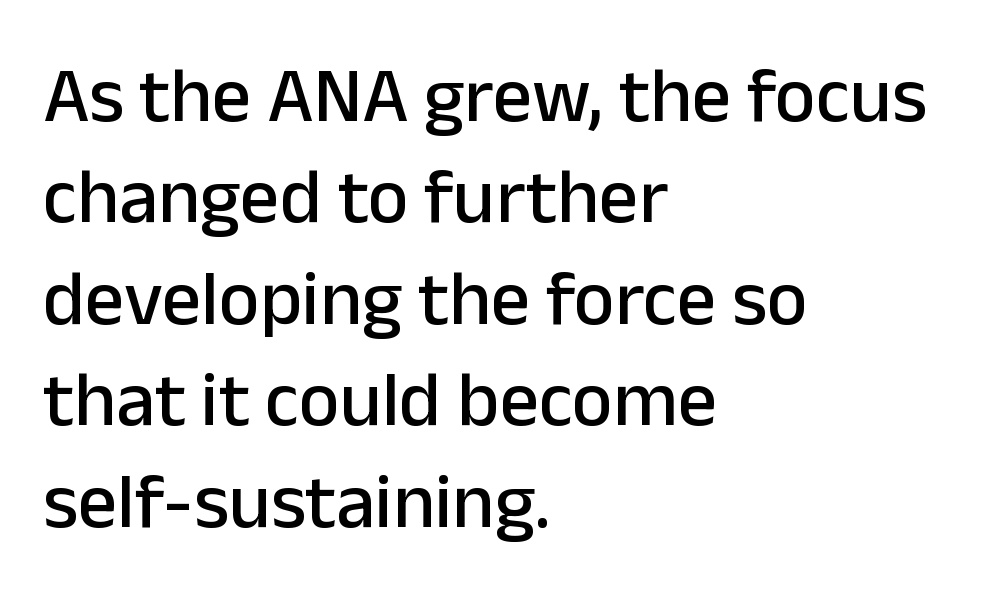
Q: Is the text italic (slanted)? A: No, it is upright.
Q: Is the typeface a serif or a sans-serif typeface? A: Sans-serif.
Q: Is the text underlined? A: No.
Q: How is the paragraph aligned? A: Left-aligned.
Q: Is the spacing between letters normal or unusually wide? A: Normal.
Q: Is the spacing between lines tight, normal or loose? A: Normal.
Q: Width (condensed, normal, or wide)? A: Normal.
Q: Stroke contrast? A: Low.
Q: x-height? A: Medium.
Q: Monospaced? A: No.
